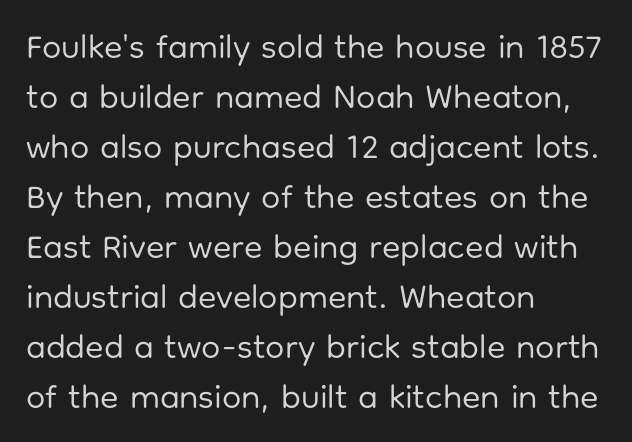
Nope, no serifs anywhere on these letters. Leading: standard. The string is rendered with underlining switched off. Here the designer chose a conventional face with non-uniform glyph widths. No extra ink here — the face is not bold. The letters sit at their default tracking, neither squeezed nor spread.
